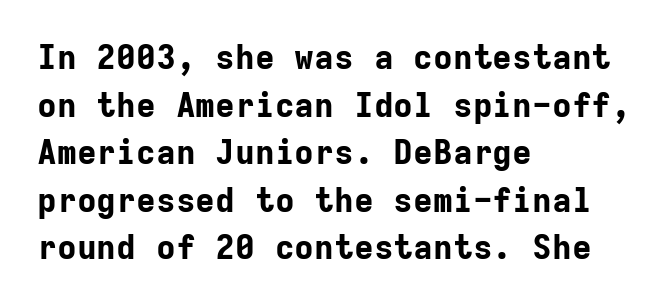
Q: Is the text bold? A: Yes.
Q: Is the text italic (slanted)? A: No, it is upright.
Q: Is the typeface a serif or a sans-serif typeface? A: Sans-serif.
Q: Is the text underlined? A: No.
Q: How is the paragraph aligned? A: Left-aligned.
Q: Is the spacing between letters normal or unusually wide? A: Normal.
Q: Is the spacing between lines tight, normal or loose? A: Normal.
Q: Width (condensed, normal, or wide)? A: Normal.
Q: Stroke contrast? A: Low.
Q: x-height? A: Medium.
Q: Monospaced? A: Yes.
